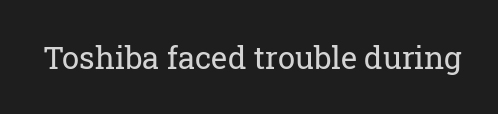
Q: Is the text bold? A: No.
Q: Is the text italic (slanted)? A: No, it is upright.
Q: Is the typeface a serif or a sans-serif typeface? A: Serif.
Q: Is the text underlined? A: No.
Q: Is the spacing between letters normal or unusually wide? A: Normal.
Q: Width (condensed, normal, or wide)? A: Normal.
Q: Stroke contrast? A: Low.
Q: x-height? A: Medium.
Q: Monospaced? A: No.
